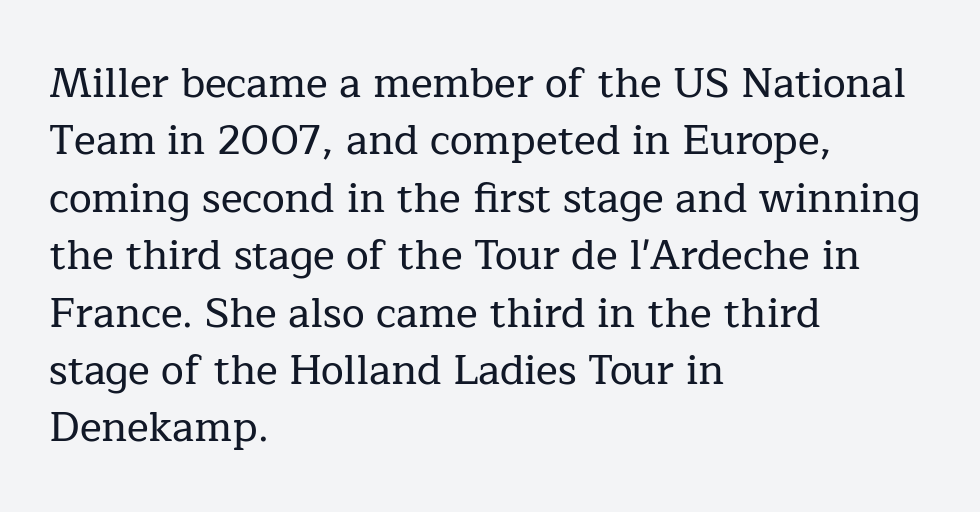
{"serif": "yes", "italic": "no", "width": "normal", "stroke_contrast": "low", "x_height": "medium", "monospaced": "no", "underline": "no", "align": "left", "line_spacing": "normal", "line_spacing_ratio": 1.4, "letter_spacing": "normal", "letter_spacing_em": 0.0, "glyph_px": 41}
